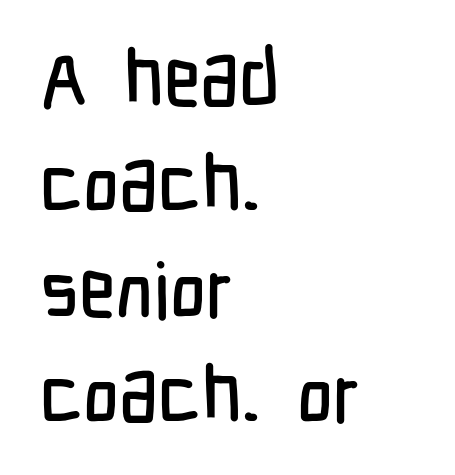
Q: Is the text italic (slanted)? A: No, it is upright.
Q: Is the typeface a serif or a sans-serif typeface? A: Sans-serif.
Q: Is the text underlined? A: No.
Q: How is the paragraph aligned? A: Left-aligned.
Q: Is the spacing between letters normal or unusually wide? A: Normal.
Q: Is the spacing between lines tight, normal or loose? A: Normal.
Q: Width (condensed, normal, or wide)? A: Condensed.
Q: Stroke contrast? A: Low.
Q: x-height? A: Medium.
Q: Monospaced? A: No.
